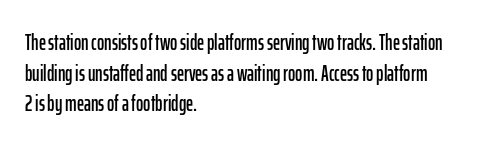
The image shows 22 px text type, upright; set left-aligned, normal line spacing (1.39x), normal letter spacing, not underlined.
